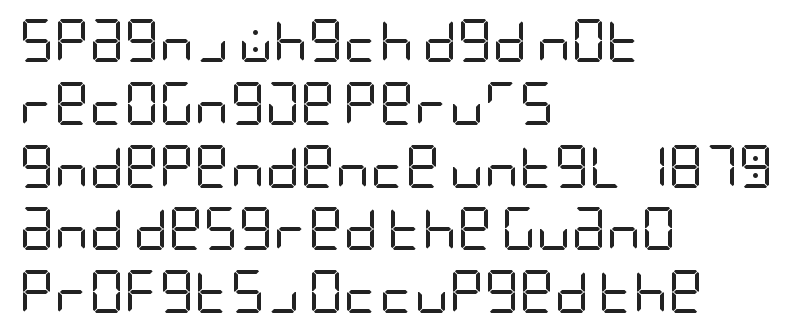
{"serif": "no", "italic": "no", "bold": "no", "weight": "regular", "width": "condensed", "stroke_contrast": "low", "x_height": "large", "underline": "no", "align": "left", "line_spacing": "normal", "line_spacing_ratio": 1.46, "letter_spacing": "normal", "letter_spacing_em": 0.0, "glyph_px": 43}
